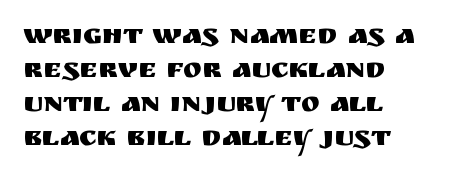
You can tell it's not italic because the verticals are truly vertical. The designer went with a sans here, leaving each stem footless. If you drew a ruler down the left edge, every line would touch it. The tracking reads as untouched default to a designer's eye. Clear beneath every line of the passage. Do the characters align in a grid? No, the font is proportional.
